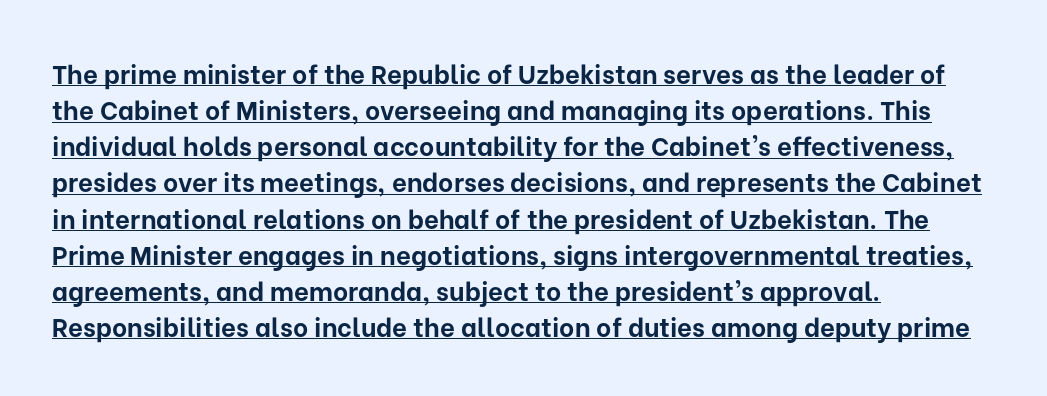
Q: Is the text bold? A: Yes.
Q: Is the text italic (slanted)? A: No, it is upright.
Q: Is the text underlined? A: Yes.
Q: How is the paragraph aligned? A: Left-aligned.
Q: Is the spacing between letters normal or unusually wide? A: Normal.
Q: Is the spacing between lines tight, normal or loose? A: Normal.
